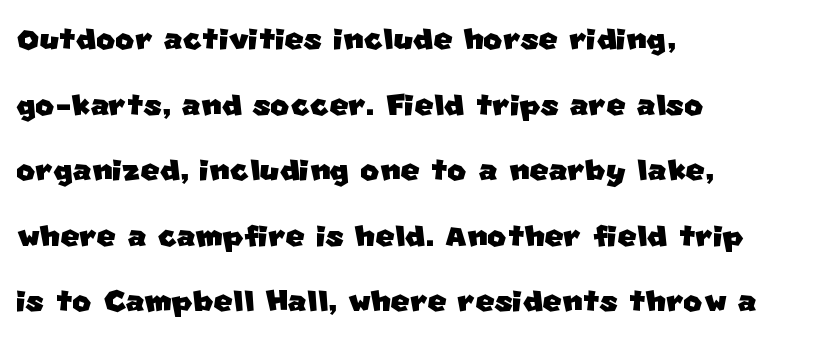
You could not count columns in this text — the font is proportionally spaced. This sample uses plain, unmodified letter spacing. Leftover space on each line is placed entirely after the last word. Honestly, the row spacing looks completely unremarkable. Only glyphs here, with clear space below each row. Letterform terminals end flat and unadorned throughout the passage.
